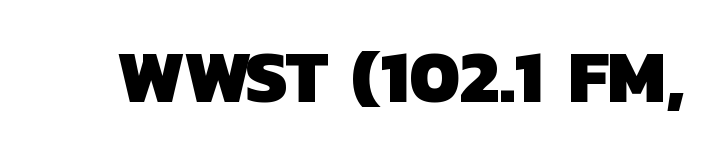
Q: Is the text bold? A: Yes.
Q: Is the typeface a serif or a sans-serif typeface? A: Sans-serif.
Q: Is the text underlined? A: No.
Q: Is the spacing between letters normal or unusually wide? A: Normal.
Q: Width (condensed, normal, or wide)? A: Normal.
Q: Stroke contrast? A: Low.
Q: x-height? A: Medium.
Q: Monospaced? A: No.
